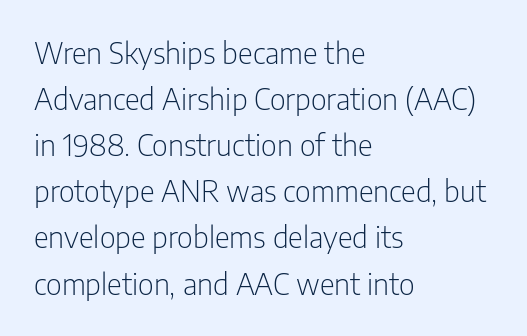
Q: Is the text bold? A: No.
Q: Is the text italic (slanted)? A: No, it is upright.
Q: Is the typeface a serif or a sans-serif typeface? A: Sans-serif.
Q: Is the text underlined? A: No.
Q: How is the paragraph aligned? A: Left-aligned.
Q: Is the spacing between letters normal or unusually wide? A: Normal.
Q: Is the spacing between lines tight, normal or loose? A: Normal.
Q: Width (condensed, normal, or wide)? A: Condensed.
Q: Stroke contrast? A: Low.
Q: x-height? A: Medium.
Q: Monospaced? A: No.
